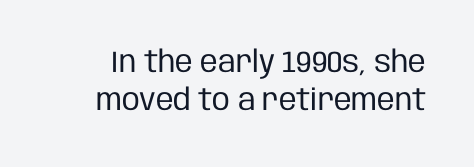
Q: Is the text bold? A: No.
Q: Is the text italic (slanted)? A: No, it is upright.
Q: Is the typeface a serif or a sans-serif typeface? A: Sans-serif.
Q: Is the text underlined? A: No.
Q: Is the spacing between letters normal or unusually wide? A: Normal.
Q: Is the spacing between lines tight, normal or loose? A: Normal.
Q: Width (condensed, normal, or wide)? A: Condensed.
Q: Stroke contrast? A: Low.
Q: x-height? A: Large.
Q: Monospaced? A: No.
